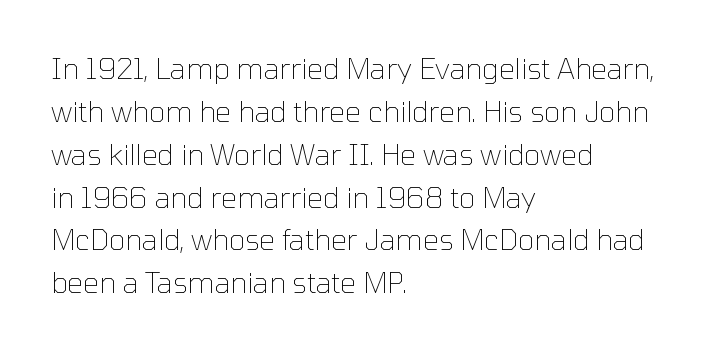
Q: Is the text bold? A: No.
Q: Is the text italic (slanted)? A: No, it is upright.
Q: Is the typeface a serif or a sans-serif typeface? A: Sans-serif.
Q: Is the text underlined? A: No.
Q: How is the paragraph aligned? A: Left-aligned.
Q: Is the spacing between letters normal or unusually wide? A: Normal.
Q: Is the spacing between lines tight, normal or loose? A: Normal.
Q: Width (condensed, normal, or wide)? A: Normal.
Q: Stroke contrast? A: Low.
Q: x-height? A: Medium.
Q: Monospaced? A: No.
